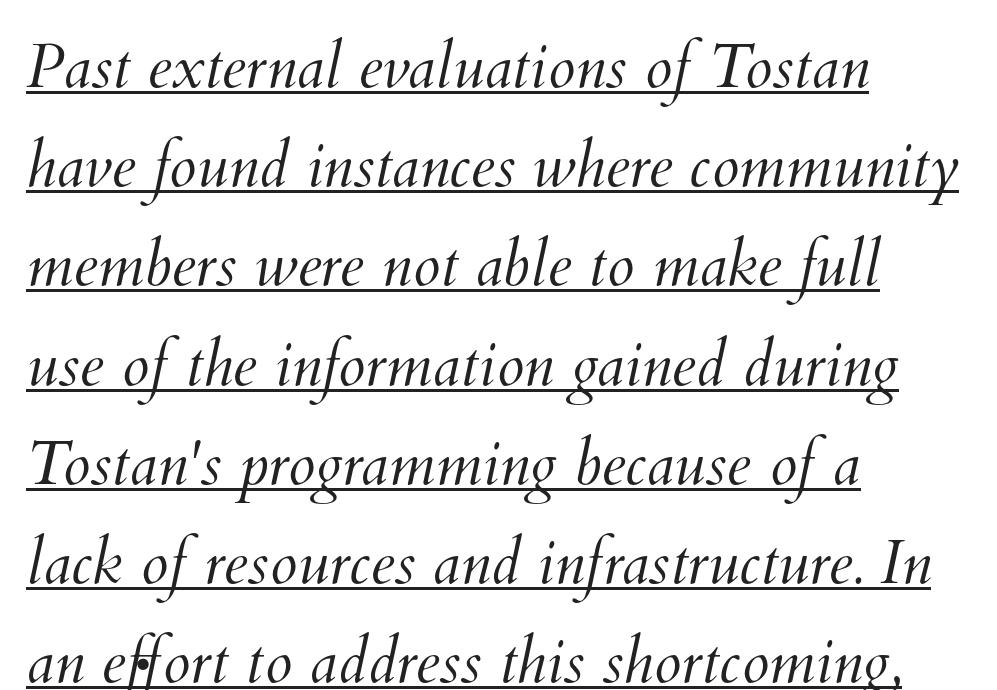
The image shows 62 px light type; set left-aligned, normal line spacing (1.6x), normal letter spacing, underlined; medium stroke contrast and a small x-height.
